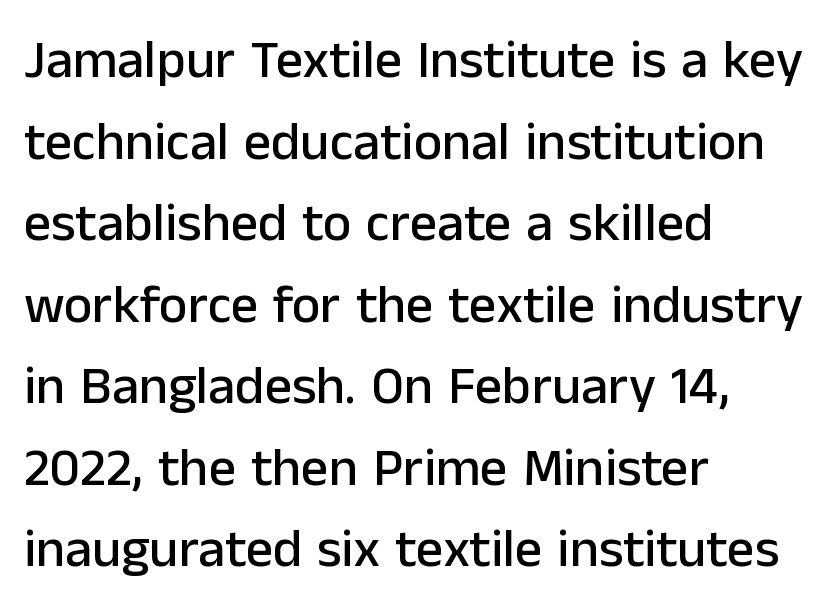
{"serif": "no", "italic": "no", "width": "normal", "stroke_contrast": "low", "x_height": "medium", "monospaced": "no", "underline": "no", "align": "left", "line_spacing": "normal", "line_spacing_ratio": 1.51, "letter_spacing": "normal", "letter_spacing_em": 0.0, "glyph_px": 54}
